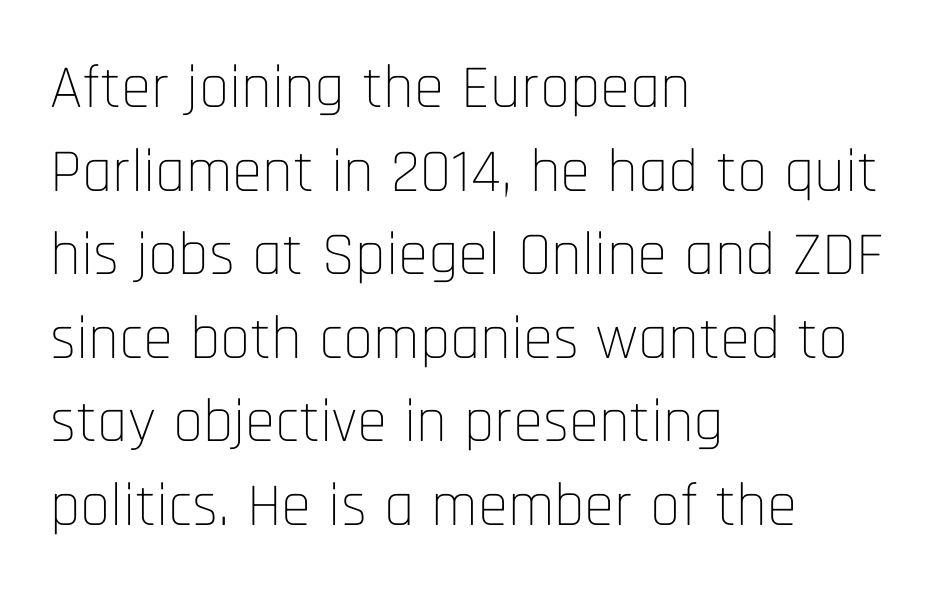
The image shows 61 px thin, condensed sans-serif type, upright; set left-aligned, normal line spacing (1.37x), normal letter spacing, not underlined; low stroke contrast and a large x-height.
